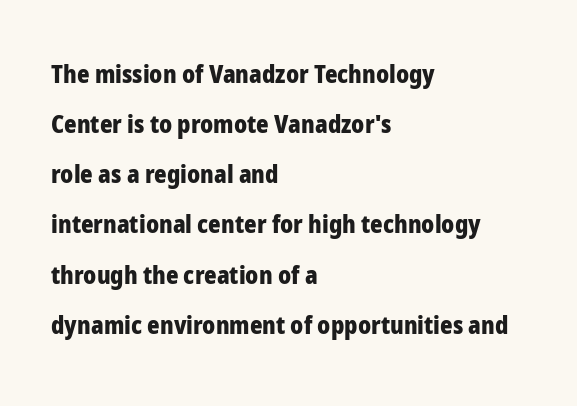
Q: Is the text bold? A: Yes.
Q: Is the text italic (slanted)? A: No, it is upright.
Q: Is the text underlined? A: No.
Q: How is the paragraph aligned? A: Left-aligned.
Q: Is the spacing between letters normal or unusually wide? A: Normal.
Q: Is the spacing between lines tight, normal or loose? A: Loose.
